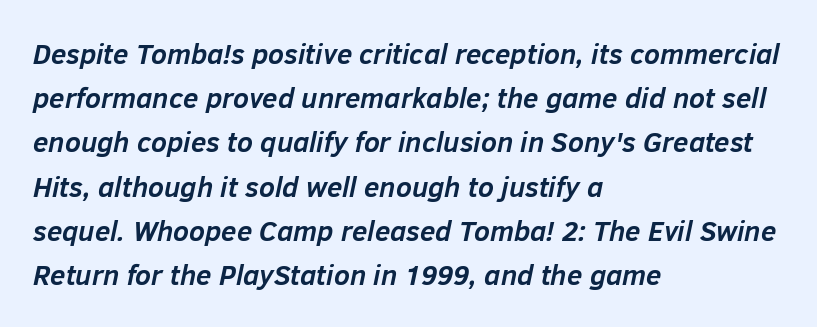
The image shows 28 px semibold type, italic (leaning right); set left-aligned, normal line spacing (1.58x), normal letter spacing, not underlined; low stroke contrast and a medium x-height.
